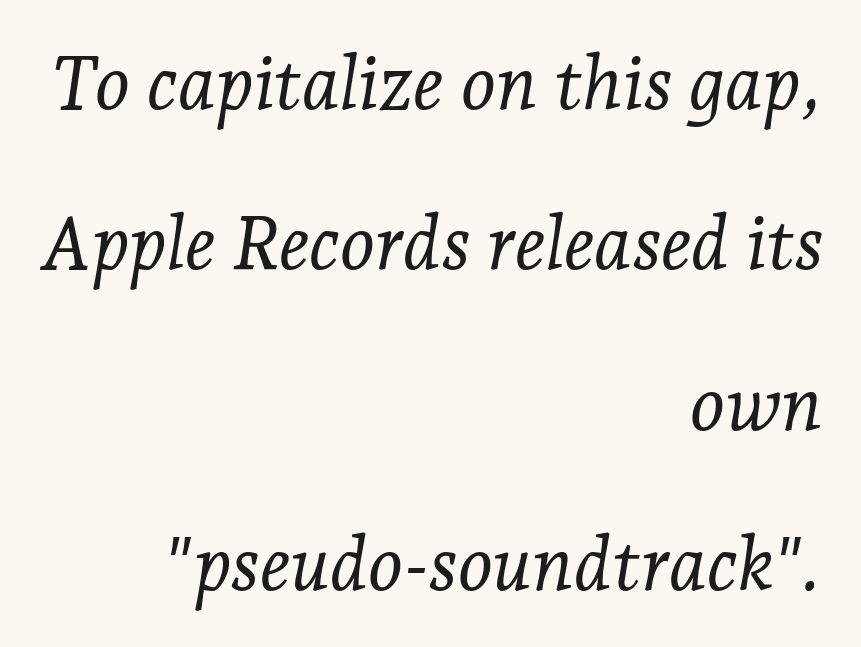
{"serif": "yes", "italic": "yes", "lean": "right", "slant_degrees": 7, "bold": "no", "weight": "light", "width": "normal", "stroke_contrast": "low", "x_height": "medium", "monospaced": "no", "underline": "no", "align": "right", "line_spacing": "loose", "line_spacing_ratio": 2.14, "letter_spacing": "normal", "letter_spacing_em": 0.0, "glyph_px": 75}
